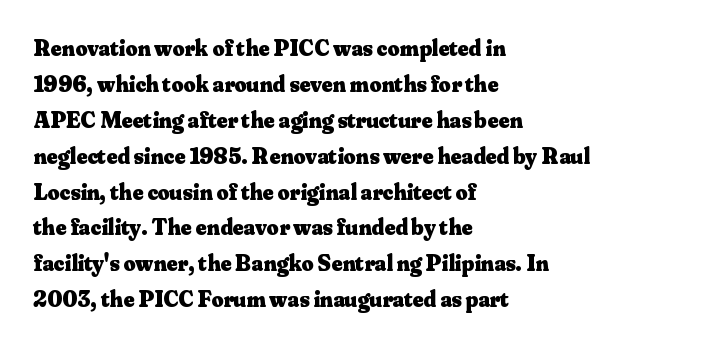
The line-height multiplier appears to be the usual default. Plain, unruled lines of type. The type is set solid horizontally, with unmodified tracking. Horizontal alignment here is leftward, the default for most running prose. Does the weight exceed regular? Yes, all the way to bold.
